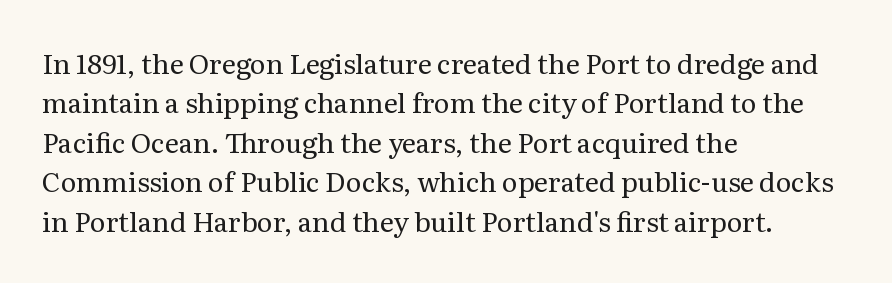
{"italic": "no", "bold": "no", "underline": "no", "align": "left", "line_spacing": "normal", "line_spacing_ratio": 1.46, "letter_spacing": "normal", "letter_spacing_em": 0.0, "glyph_px": 27}
